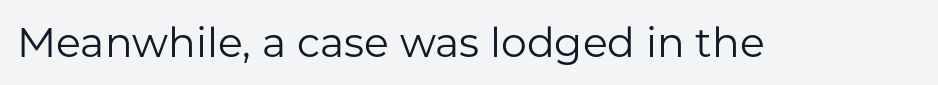
The strip under each line holds only bare page. Summary of weight: not heavy and not bold. Do the letters lean? They stand straight. A typesetter would call this zero additional tracking. Note: no serifs on the glyphs.
